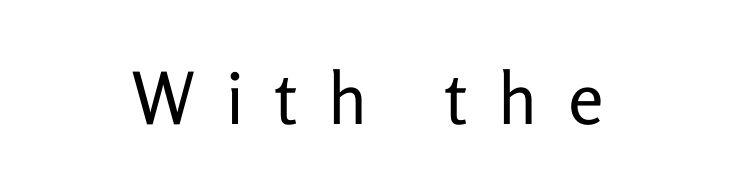
The letters advance in unequal steps, a hallmark of proportional type. The letters stand straight up with perfectly vertical stems. This rendering widens character spacing well past its baseline value. Heft: none added — not bold.
